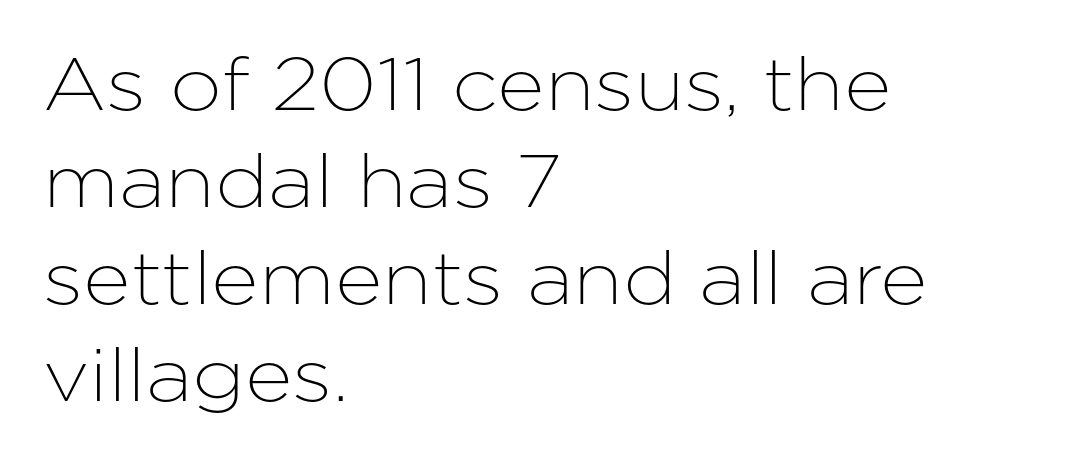
Think of a printed novel: that variable character pitch is what you see here. Reading down the block, your eye returns to a fixed left position each line. How are the letters spaced? Ordinarily, with no added tracking. Clear beneath every line of the passage. Students, observe: this is what conventionally led text looks like.
